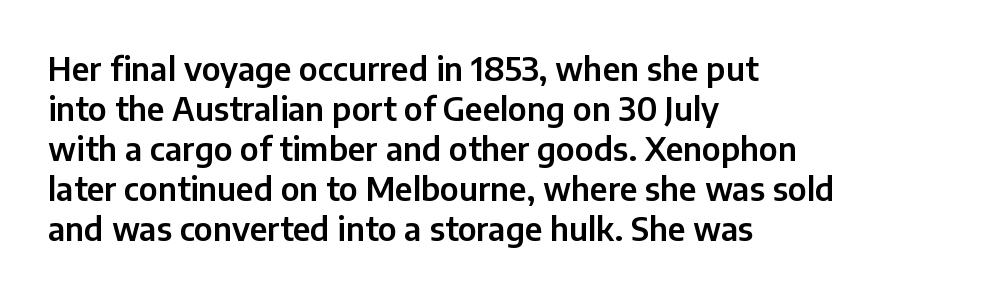
{"serif": "no", "italic": "no", "width": "normal", "stroke_contrast": "low", "x_height": "medium", "monospaced": "no", "underline": "no", "align": "left", "line_spacing": "normal", "line_spacing_ratio": 1.25, "letter_spacing": "normal", "letter_spacing_em": 0.0, "glyph_px": 32}
